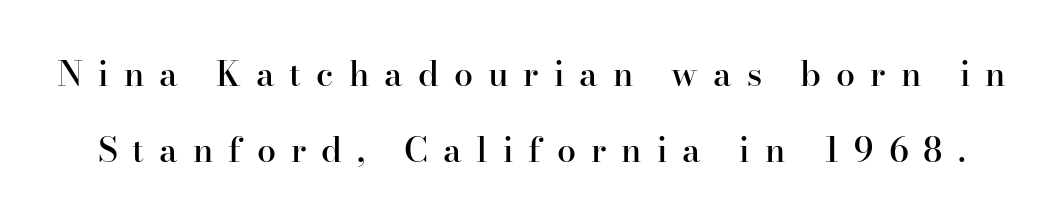
The image shows 34 px semibold serif type, upright; set loose line spacing (2.23x), unusually wide letter spacing (+0.44 em), not underlined; high stroke contrast and a small x-height.
